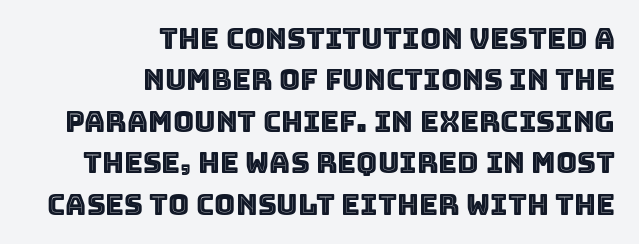
Q: Is the text italic (slanted)? A: No, it is upright.
Q: Is the text underlined? A: No.
Q: How is the paragraph aligned? A: Right-aligned.
Q: Is the spacing between letters normal or unusually wide? A: Normal.
Q: Is the spacing between lines tight, normal or loose? A: Normal.
Q: Width (condensed, normal, or wide)? A: Normal.
Q: x-height? A: Large.
Q: Monospaced? A: No.
